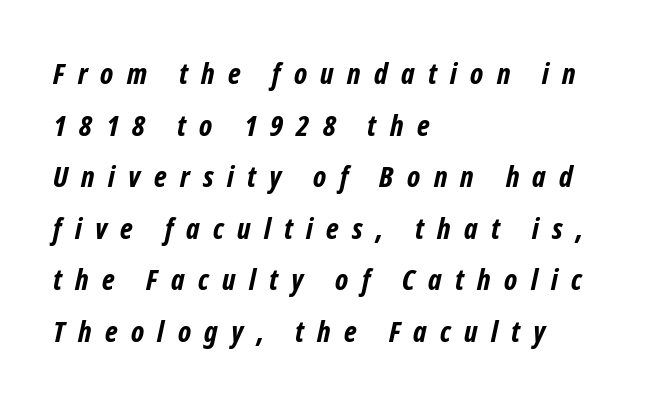
{"serif": "no", "bold": "yes", "weight": "bold", "width": "condensed", "stroke_contrast": "low", "x_height": "medium", "monospaced": "no", "underline": "no", "align": "left", "line_spacing_ratio": 1.78, "letter_spacing": "wide", "letter_spacing_em": 0.46, "glyph_px": 29}
